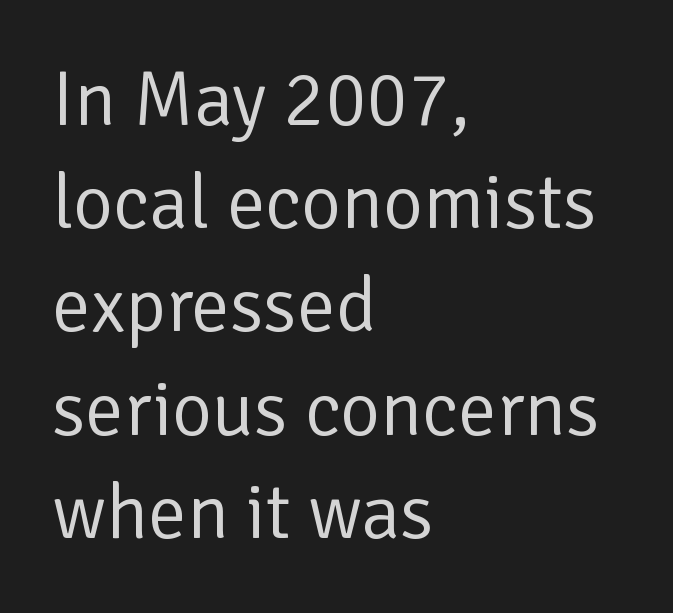
{"serif": "no", "italic": "no", "bold": "no", "weight": "regular", "width": "normal", "stroke_contrast": "low", "x_height": "medium", "monospaced": "no", "underline": "no", "align": "left", "line_spacing": "normal", "line_spacing_ratio": 1.34, "letter_spacing": "normal", "letter_spacing_em": 0.0, "glyph_px": 77}
